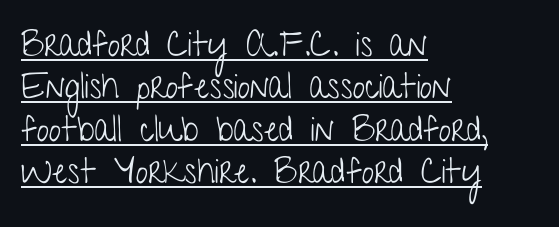
Q: Is the text bold? A: No.
Q: Is the text italic (slanted)? A: No, it is upright.
Q: Is the typeface a serif or a sans-serif typeface? A: Sans-serif.
Q: Is the text underlined? A: Yes.
Q: How is the paragraph aligned? A: Left-aligned.
Q: Is the spacing between letters normal or unusually wide? A: Normal.
Q: Width (condensed, normal, or wide)? A: Condensed.
Q: Stroke contrast? A: Low.
Q: x-height? A: Medium.
Q: Monospaced? A: No.
